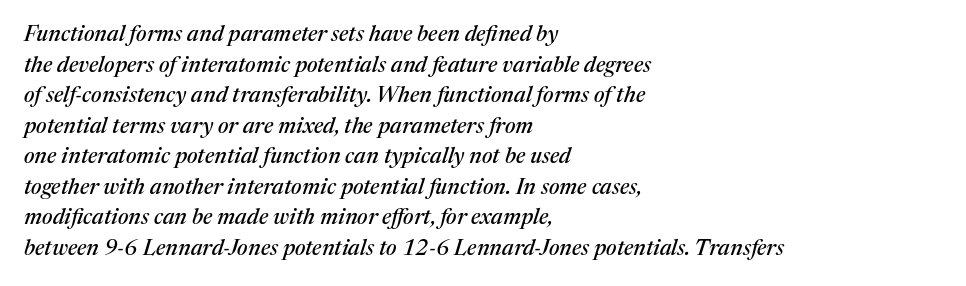
{"italic": "yes", "lean": "right", "slant_degrees": 17, "underline": "no", "align": "left", "line_spacing": "normal", "line_spacing_ratio": 1.39, "letter_spacing": "normal", "letter_spacing_em": 0.0, "glyph_px": 22}
